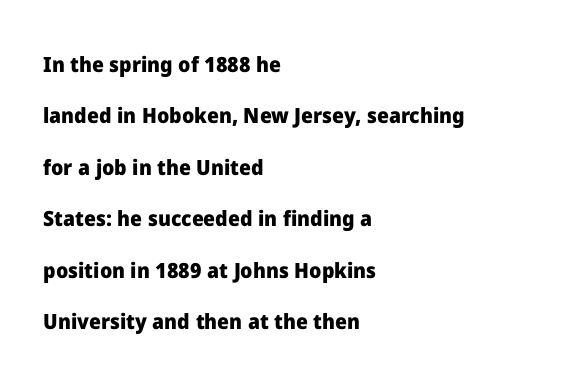
The image shows 21 px bold type, upright; set left-aligned, loose line spacing (2.45x), normal letter spacing, not underlined.
